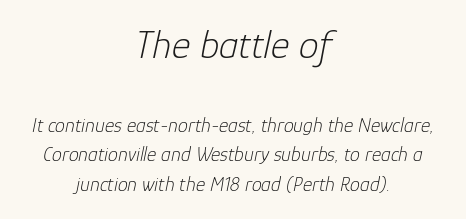
The image shows 40 px light type, italic (leaning right); set centered, normal line spacing (1.49x), normal letter spacing, not underlined; the first (top) block is 2.0x larger; low stroke contrast and a medium x-height.
